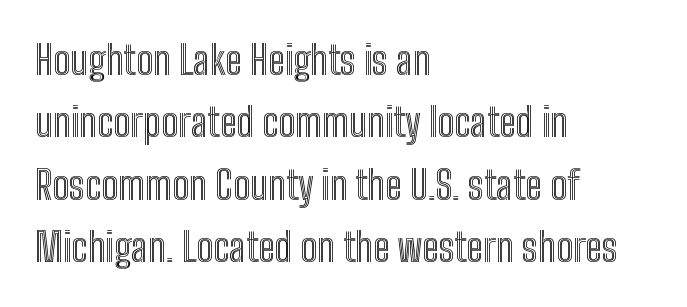
Teacher's note: observe the even left margin — that is flush-left alignment. The rendering keeps characters at their native spacing. How would I describe the line gaps? Plain and ordinary. Ascenders rise straight up at ninety degrees. Check the space under the baseline: it is left empty. Note the varied advance widths — an 'i' is clearly narrower than an 'm'.
